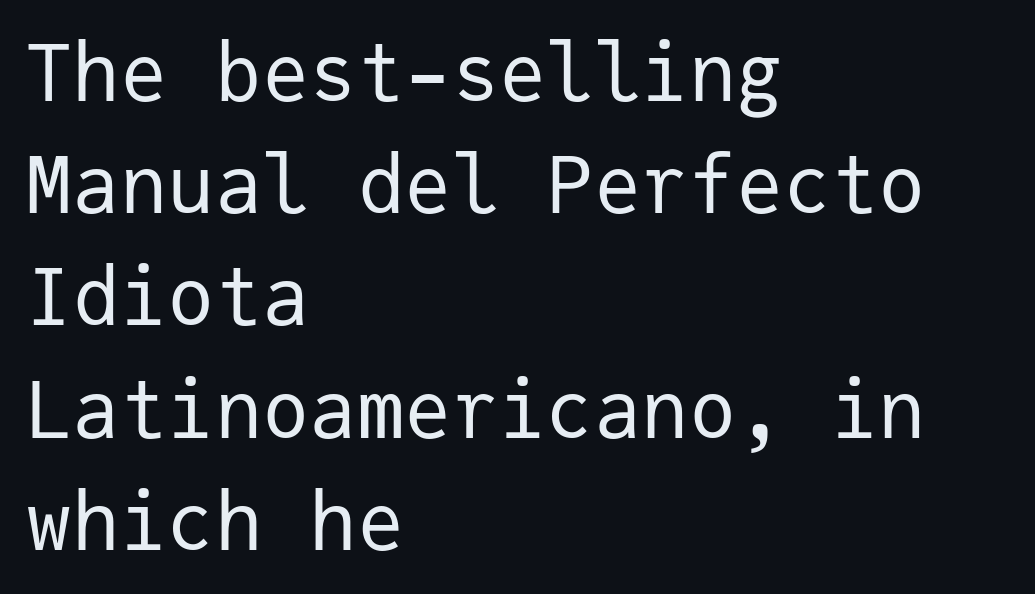
Horizontal bands of white between lines are of average thickness. The letters stand straight up with perfectly vertical stems. Each row of text sits above clean, open space. Nope, no serifs anywhere on these letters. This rendering leaves character spacing at its baseline value.
